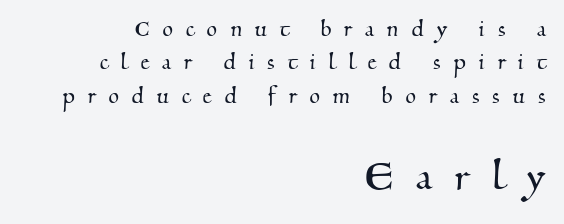
{"serif": "yes", "width": "normal", "stroke_contrast": "medium", "x_height": "small", "monospaced": "no", "underline": "no", "align": "right", "line_spacing_ratio": 1.24, "letter_spacing": "wide", "letter_spacing_em": 0.49, "larger_block": "second", "size_ratio": 1.78, "glyph_px": 48}
